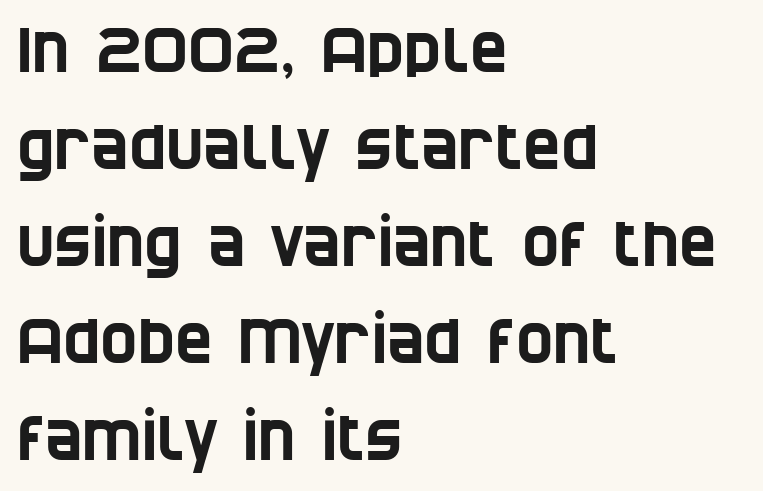
{"serif": "no", "width": "condensed", "stroke_contrast": "low", "x_height": "large", "monospaced": "no", "underline": "no", "align": "left", "line_spacing": "normal", "line_spacing_ratio": 1.54, "letter_spacing": "normal", "letter_spacing_em": 0.0, "glyph_px": 63}
